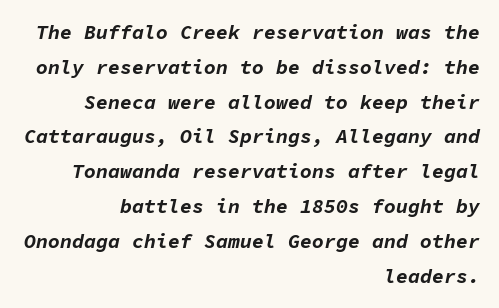
The image shows 20 px bold type, italic (leaning right); set right-aligned, line spacing 1.74x, normal letter spacing, not underlined.
